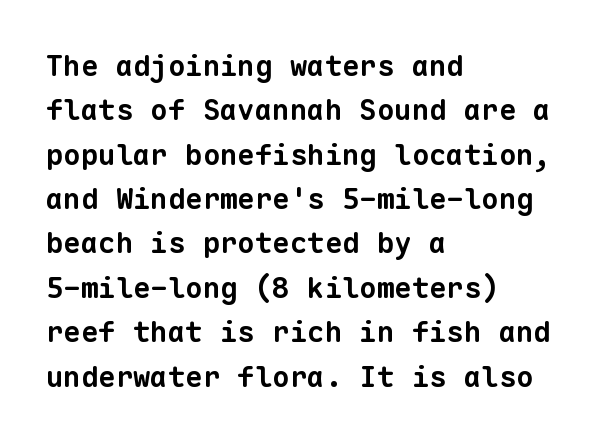
The image shows 29 px bold sans-serif type, monospaced; set left-aligned, normal line spacing (1.53x), normal letter spacing, not underlined; low stroke contrast and a medium x-height.
